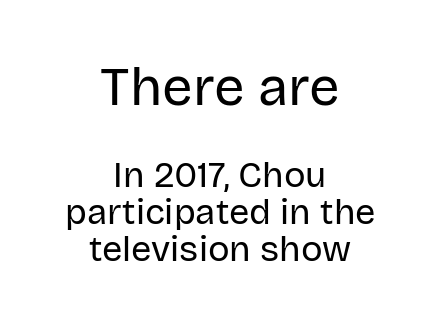
The image shows 54 px regular-weight sans-serif type, upright; set centered, tight line spacing (1.03x), normal letter spacing, not underlined; the first (top) block is 1.5x larger; low stroke contrast and a large x-height.
